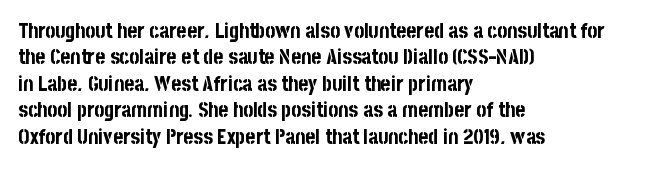
The image shows 21 px bold type, upright; set left-aligned, normal line spacing (1.26x), normal letter spacing, not underlined.
